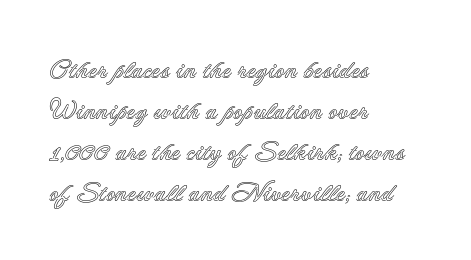
The image shows 26 px text type; set left-aligned, normal line spacing (1.58x), normal letter spacing, not underlined.
